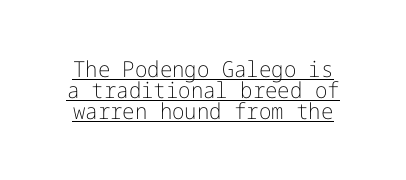
{"italic": "no", "bold": "no", "underline": "yes", "line_spacing": "tight", "line_spacing_ratio": 0.96, "letter_spacing": "normal", "letter_spacing_em": 0.0, "glyph_px": 22}
